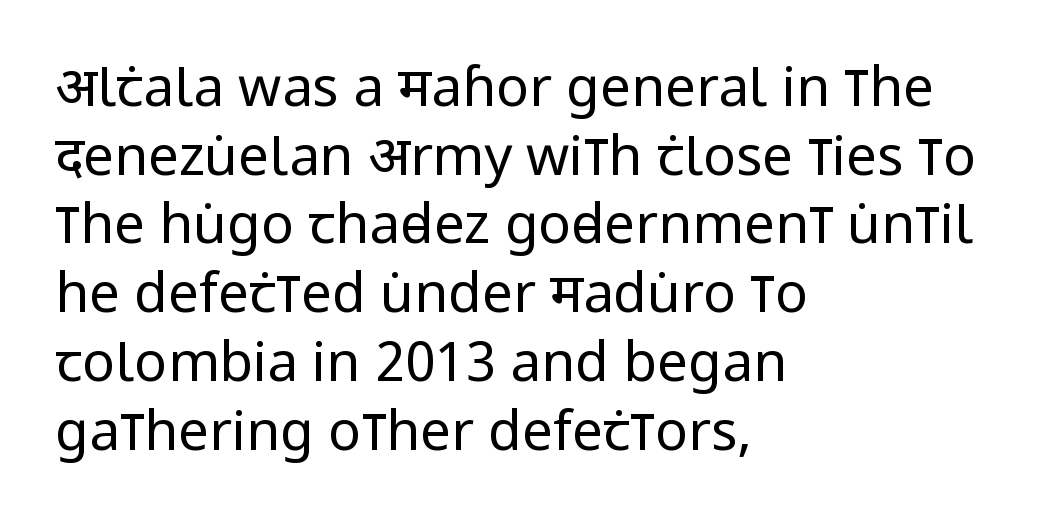
{"serif": "no", "italic": "no", "bold": "no", "weight": "regular", "width": "condensed", "stroke_contrast": "low", "x_height": "large", "monospaced": "no", "underline": "no", "align": "left", "line_spacing": "normal", "line_spacing_ratio": 1.25, "letter_spacing": "normal", "letter_spacing_em": 0.0, "glyph_px": 55}
